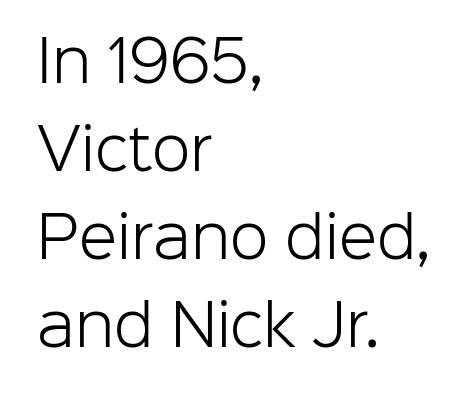
The image shows 56 px light sans-serif type, upright; set left-aligned, normal line spacing (1.57x), normal letter spacing, not underlined; low stroke contrast and a medium x-height.
